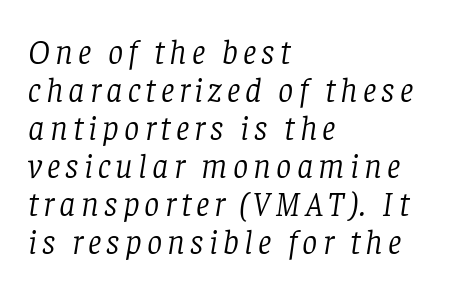
The typesetter chose a ragged-right arrangement here. On a weight scale, this lands at 450 or below. Proportional: the letters do not fall into vertical columns. Just letters on the line, the space beneath them empty.
